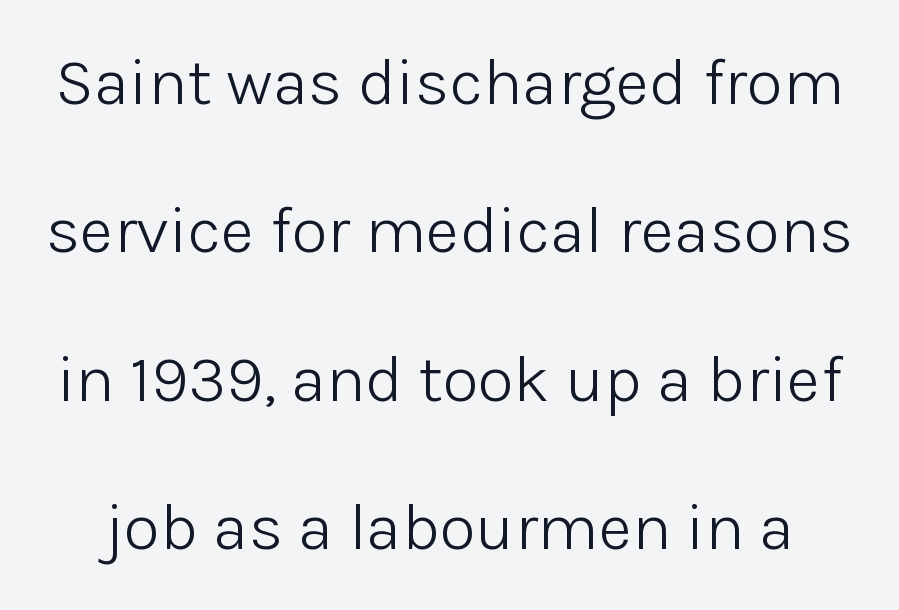
The image shows 66 px light sans-serif type, upright; set loose line spacing (2.25x), normal letter spacing, not underlined; low stroke contrast and a medium x-height.
